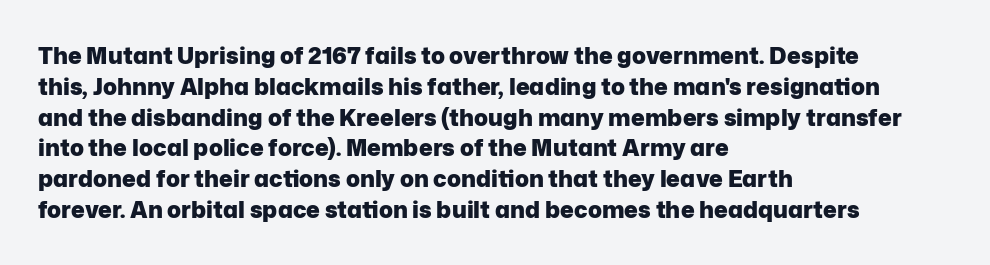
{"italic": "no", "bold": "yes", "underline": "no", "align": "left", "line_spacing": "normal", "line_spacing_ratio": 1.34, "letter_spacing": "normal", "letter_spacing_em": 0.0, "glyph_px": 23}
